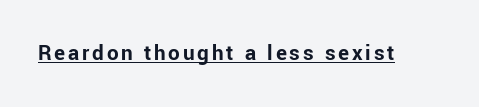
Q: Is the text bold? A: Yes.
Q: Is the text italic (slanted)? A: No, it is upright.
Q: Is the text underlined? A: Yes.
